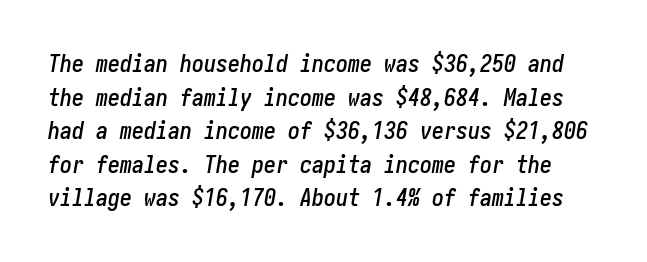
{"italic": "yes", "lean": "right", "slant_degrees": 10, "underline": "no", "line_spacing": "normal", "line_spacing_ratio": 1.4, "letter_spacing": "normal", "letter_spacing_em": 0.0, "glyph_px": 24}
